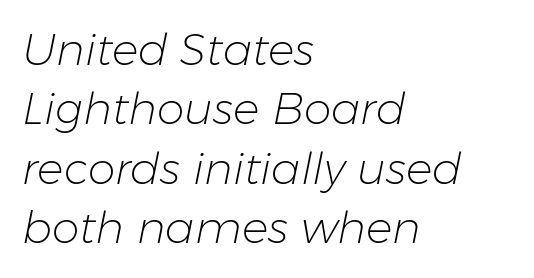
{"italic": "yes", "lean": "right", "slant_degrees": 11, "bold": "no", "weight": "light", "width": "normal", "stroke_contrast": "low", "x_height": "medium", "monospaced": "no", "underline": "no", "align": "left", "line_spacing": "normal", "line_spacing_ratio": 1.35, "letter_spacing": "normal", "letter_spacing_em": 0.0, "glyph_px": 44}
